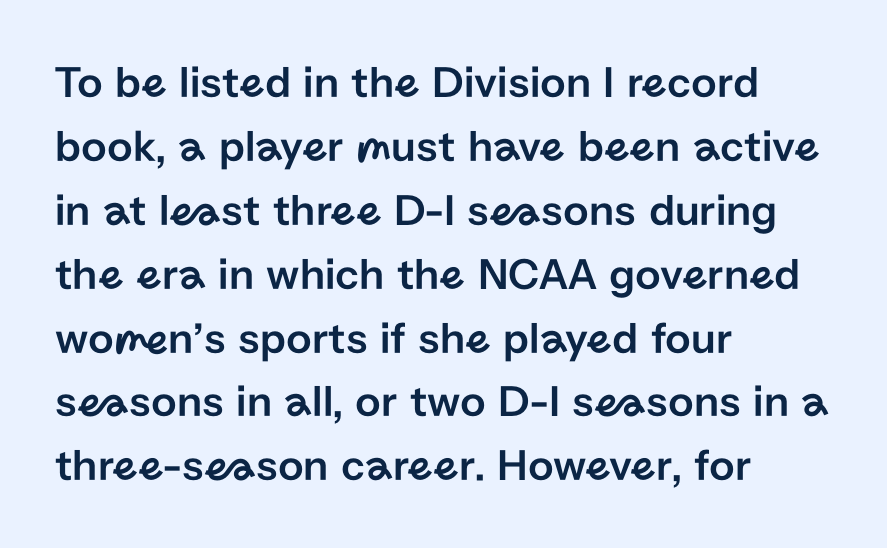
The image shows 45 px sans-serif type, upright; set left-aligned, normal line spacing (1.42x), normal letter spacing, not underlined; low stroke contrast and a medium x-height.
